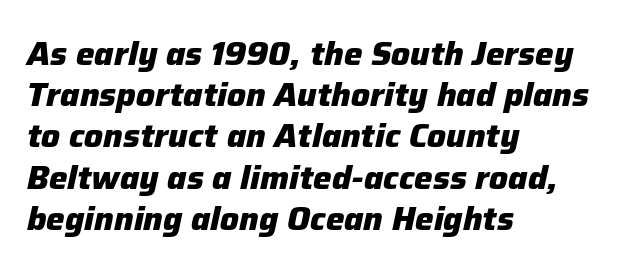
The image shows 33 px heavy type, italic (leaning right); set left-aligned, normal line spacing (1.25x), normal letter spacing, not underlined; low stroke contrast and a medium x-height.
